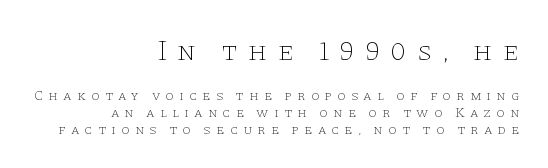
The image shows 28 px thin, wide serif type, upright; set right-aligned, line spacing 1.21x, unusually wide letter spacing (+0.35 em), not underlined; the first (top) block is 2.0x larger; low stroke contrast and a large x-height.
